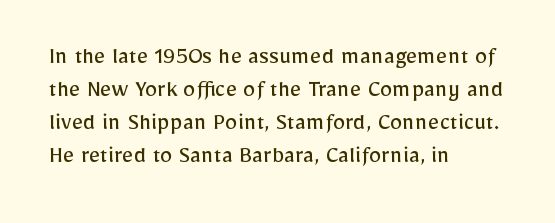
The image shows 25 px text type, upright; set left-aligned, normal line spacing (1.32x), normal letter spacing, not underlined.
